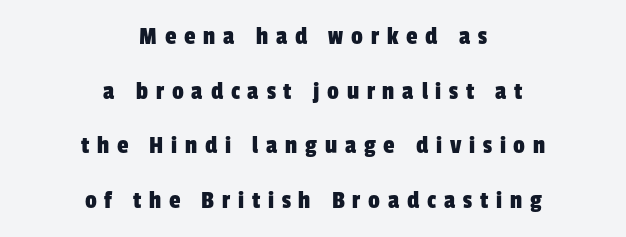
Horizontal alignment here is central, giving a formal, balanced look. The lines are spread far apart with generous leading. Between one letter and the next there's a generous, obvious gap. The glyphs are unaccompanied by any horizontal stroke below them.
